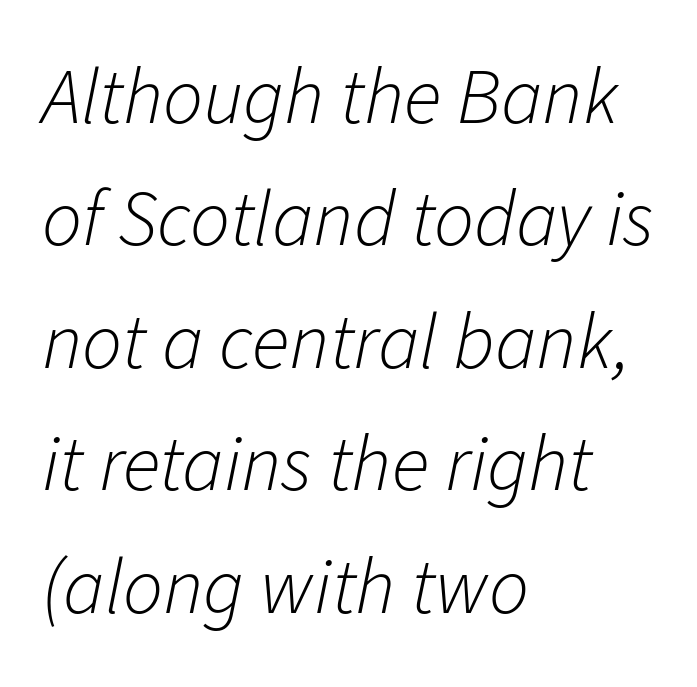
This reads as an unemphasized weight, regular at the heaviest. Style check: oblique. Successive baselines arrive at the customary interval. Each letter keeps its own natural width here, so spacing adapts to shape. Each word holds together tightly as a unit, with standard inter-letter gaps. Horizontal alignment here is leftward, the default for most running prose.
